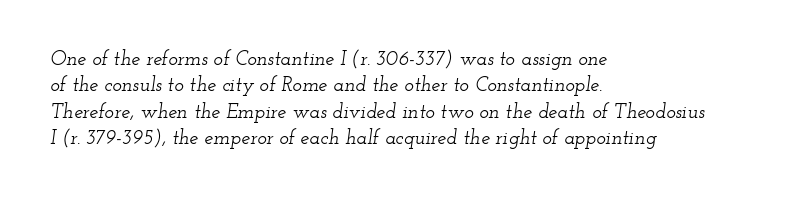
The image shows 20 px text type, italic (leaning right); set left-aligned, normal line spacing (1.32x), normal letter spacing, not underlined.
